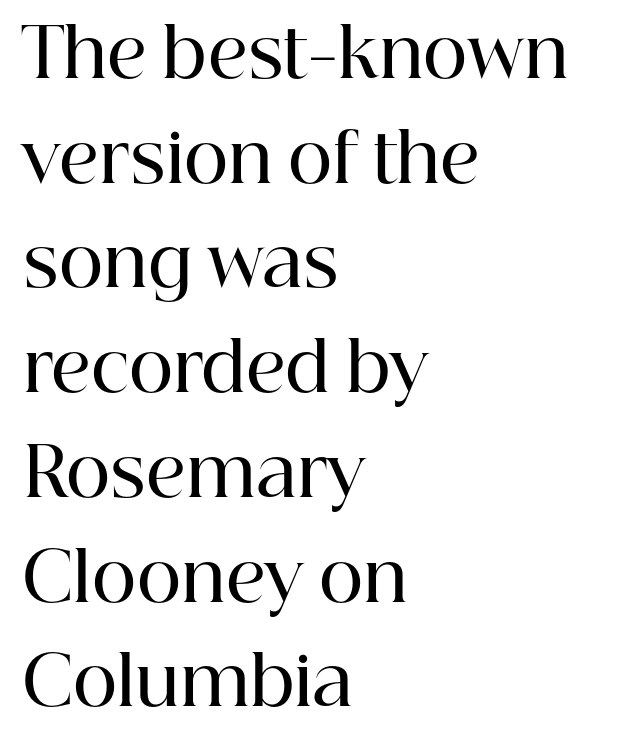
Every character sits straight up, as roman type does. A typesetter would label this face a serif. The letters advance in unequal steps, a hallmark of proportional type. A typesetter would call this zero additional tracking. The area under the type is left untouched. Is the block centered? No — it sits flush against the left margin.
